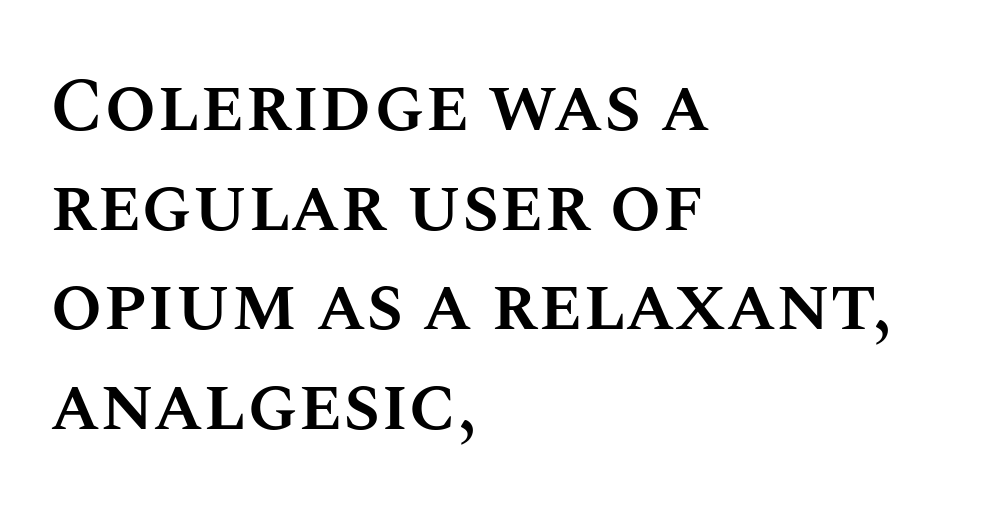
Q: Is the text bold? A: Semi-bold.
Q: Is the text italic (slanted)? A: No, it is upright.
Q: Is the text underlined? A: No.
Q: How is the paragraph aligned? A: Left-aligned.
Q: Is the spacing between letters normal or unusually wide? A: Normal.
Q: Is the spacing between lines tight, normal or loose? A: Normal.
Q: Width (condensed, normal, or wide)? A: Normal.
Q: Stroke contrast? A: Medium.
Q: x-height? A: Large.
Q: Monospaced? A: No.
